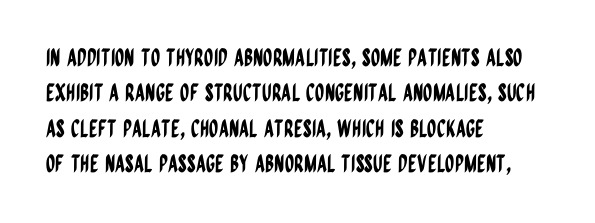
The image shows 24 px text type, upright; set left-aligned, normal line spacing (1.47x), normal letter spacing, not underlined.
